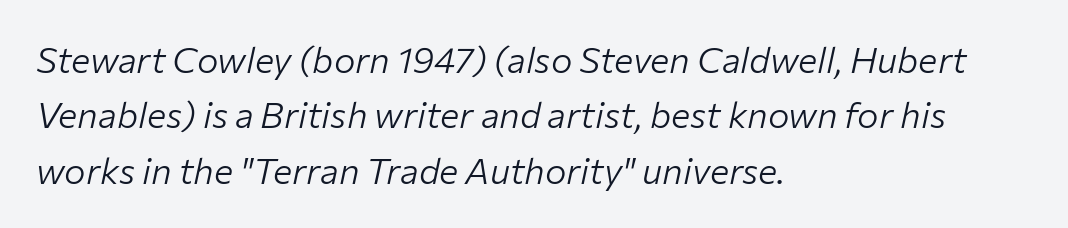
{"italic": "yes", "lean": "right", "slant_degrees": 12, "bold": "no", "weight": "light", "width": "normal", "stroke_contrast": "low", "x_height": "medium", "monospaced": "no", "underline": "no", "align": "left", "line_spacing": "normal", "line_spacing_ratio": 1.54, "letter_spacing": "normal", "letter_spacing_em": 0.0, "glyph_px": 36}
